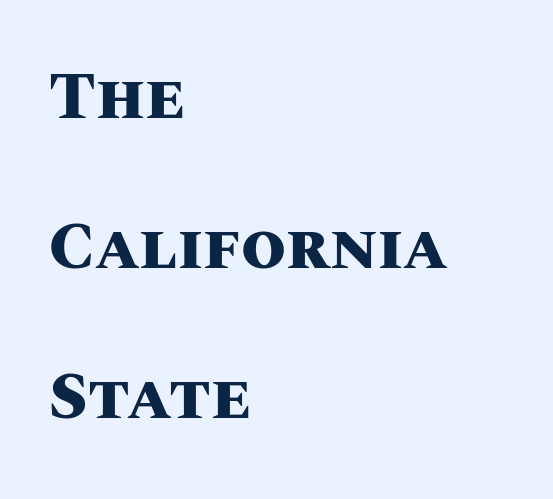
{"italic": "no", "bold": "yes", "weight": "heavy", "width": "normal", "stroke_contrast": "medium", "x_height": "large", "monospaced": "no", "underline": "no", "align": "left", "line_spacing": "loose", "line_spacing_ratio": 2.31, "letter_spacing": "normal", "letter_spacing_em": 0.0, "glyph_px": 65}
